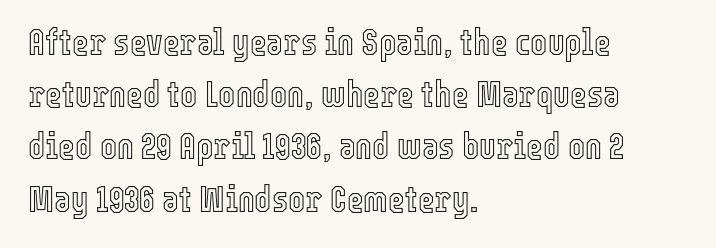
The image shows 36 px condensed type, upright; set left-aligned, normal line spacing (1.45x), normal letter spacing, not underlined; a medium x-height.
